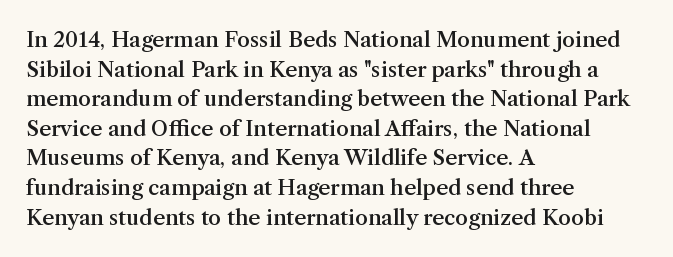
{"italic": "no", "bold": "semi", "underline": "no", "align": "left", "line_spacing": "normal", "line_spacing_ratio": 1.41, "letter_spacing": "normal", "letter_spacing_em": 0.0, "glyph_px": 21}
